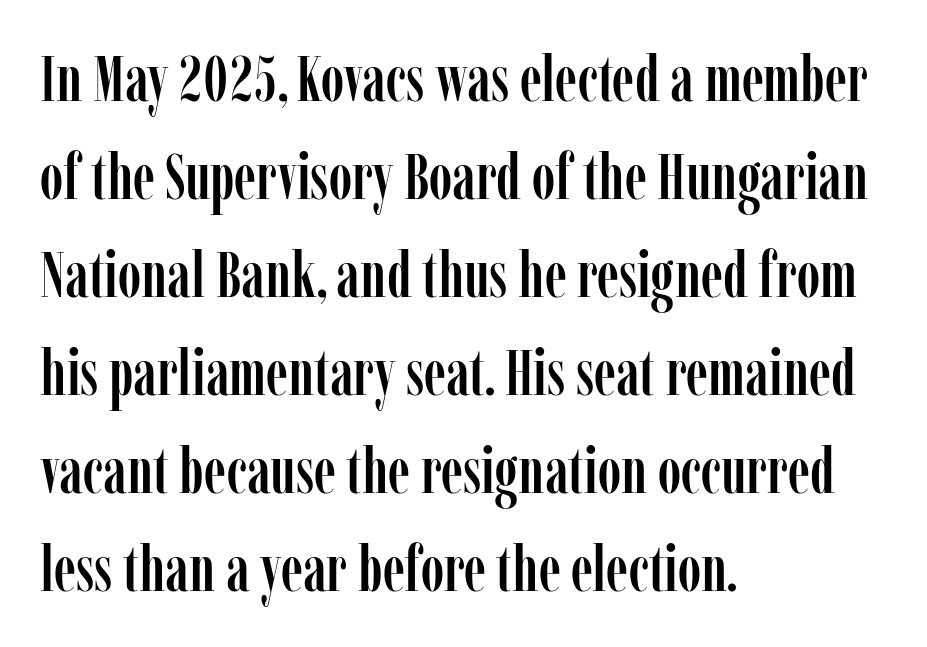
{"serif": "yes", "italic": "no", "width": "condensed", "stroke_contrast": "low", "x_height": "medium", "monospaced": "no", "underline": "no", "align": "left", "line_spacing": "normal", "line_spacing_ratio": 1.53, "letter_spacing": "normal", "letter_spacing_em": 0.0, "glyph_px": 64}
